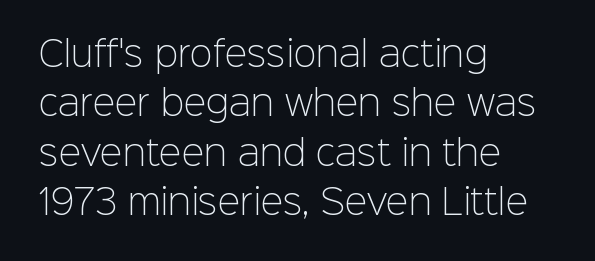
Q: Is the text bold? A: No.
Q: Is the text italic (slanted)? A: No, it is upright.
Q: Is the typeface a serif or a sans-serif typeface? A: Sans-serif.
Q: Is the text underlined? A: No.
Q: How is the paragraph aligned? A: Left-aligned.
Q: Is the spacing between letters normal or unusually wide? A: Normal.
Q: Is the spacing between lines tight, normal or loose? A: Normal.
Q: Width (condensed, normal, or wide)? A: Normal.
Q: Stroke contrast? A: Low.
Q: x-height? A: Medium.
Q: Monospaced? A: No.
